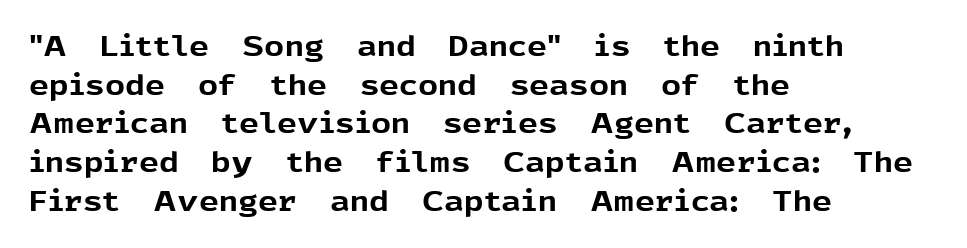
{"serif": "no", "italic": "no", "bold": "yes", "weight": "bold", "width": "normal", "x_height": "medium", "monospaced": "no", "underline": "no", "align": "left", "line_spacing": "normal", "line_spacing_ratio": 1.38, "letter_spacing": "normal", "letter_spacing_em": 0.0, "glyph_px": 28}
